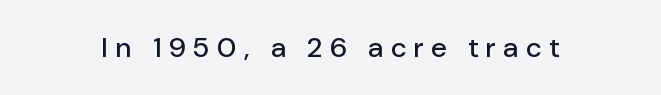
Students, note that the glyphs here are deliberately spaced far apart. Is this a fixed-width face? No — the glyphs have proportional, varying widths. Posture: upright roman. Nothing sits at the stroke ends, so this counts as sans-serif.
